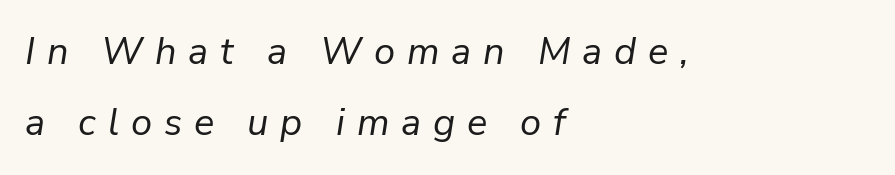
{"italic": "yes", "lean": "right", "slant_degrees": 9, "bold": "no", "weight": "regular", "width": "normal", "stroke_contrast": "low", "x_height": "medium", "monospaced": "no", "underline": "no", "align": "left", "line_spacing_ratio": 1.88, "letter_spacing": "wide", "letter_spacing_em": 0.31, "glyph_px": 38}
